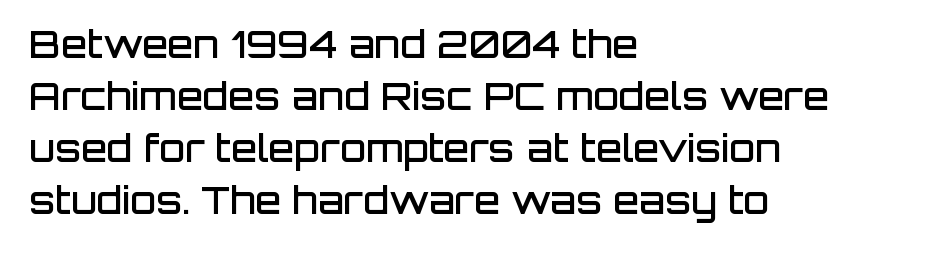
Q: Is the text bold? A: Semi-bold.
Q: Is the text italic (slanted)? A: No, it is upright.
Q: Is the typeface a serif or a sans-serif typeface? A: Sans-serif.
Q: Is the text underlined? A: No.
Q: How is the paragraph aligned? A: Left-aligned.
Q: Is the spacing between letters normal or unusually wide? A: Normal.
Q: Is the spacing between lines tight, normal or loose? A: Normal.
Q: Width (condensed, normal, or wide)? A: Normal.
Q: Stroke contrast? A: Low.
Q: x-height? A: Large.
Q: Monospaced? A: No.
